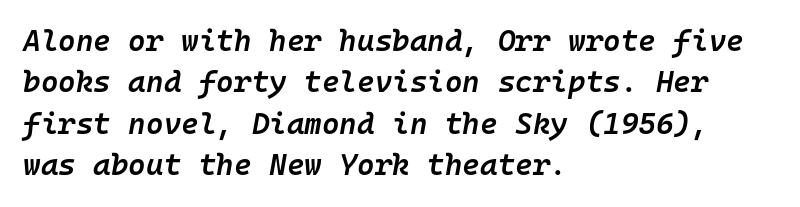
{"italic": "yes", "lean": "right", "slant_degrees": 10, "bold": "semi", "weight": "semibold", "width": "normal", "stroke_contrast": "low", "x_height": "medium", "monospaced": "yes", "underline": "no", "align": "left", "line_spacing": "normal", "line_spacing_ratio": 1.38, "letter_spacing": "normal", "letter_spacing_em": 0.0, "glyph_px": 30}
